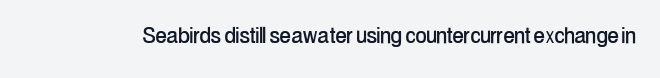
{"italic": "no", "underline": "no", "letter_spacing": "normal", "letter_spacing_em": 0.0, "glyph_px": 27}
